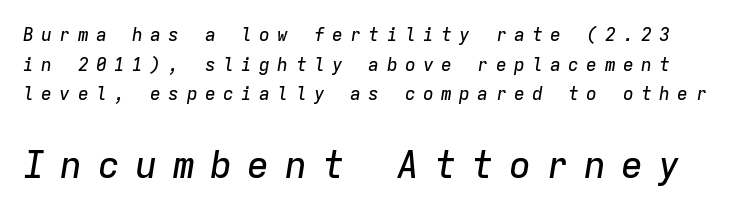
{"italic": "yes", "lean": "right", "slant_degrees": 9, "width": "normal", "stroke_contrast": "low", "x_height": "medium", "monospaced": "yes", "underline": "no", "line_spacing": "normal", "line_spacing_ratio": 1.65, "letter_spacing": "wide", "letter_spacing_em": 0.41, "larger_block": "second", "size_ratio": 2.06, "glyph_px": 37}
